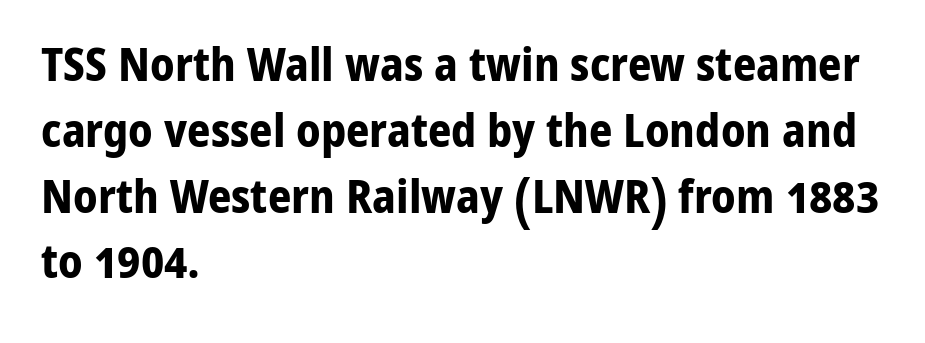
Interline gaps are of average width in this sample. How are the letters spaced? Ordinarily, with no added tracking. The zone under the glyphs is completely vacant. Does the weight exceed regular? Yes, all the way to bold.
